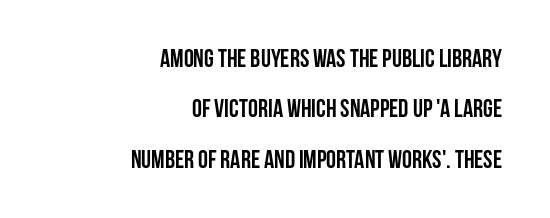
The image shows 25 px bold type, upright; set right-aligned, loose line spacing (2.02x), normal letter spacing, not underlined.
